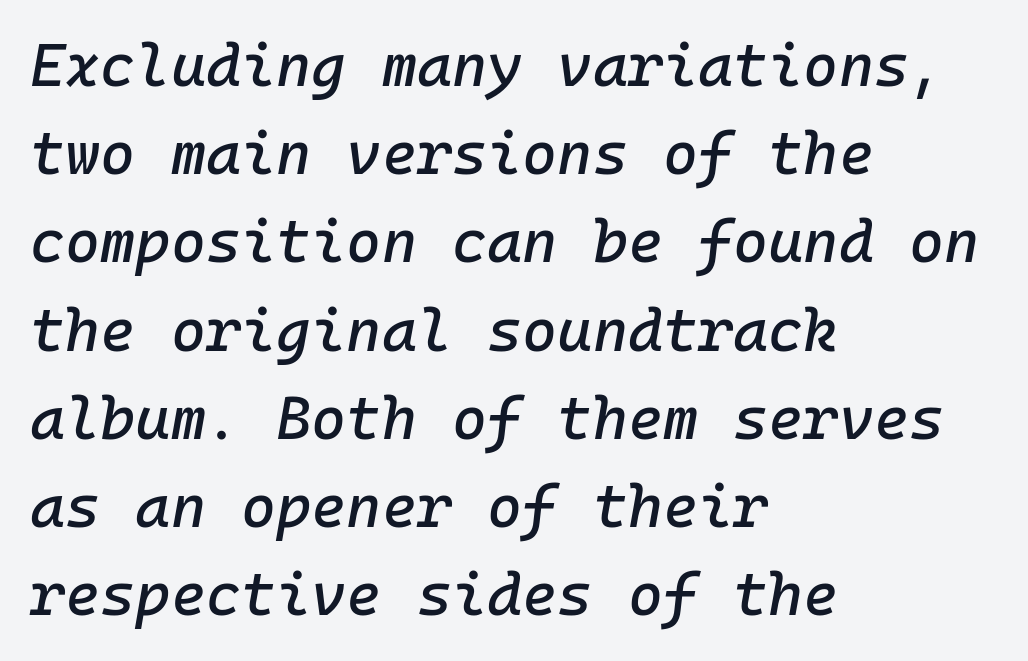
{"italic": "yes", "lean": "right", "slant_degrees": 10, "width": "normal", "stroke_contrast": "low", "x_height": "medium", "monospaced": "yes", "underline": "no", "align": "left", "line_spacing": "normal", "line_spacing_ratio": 1.47, "letter_spacing": "normal", "letter_spacing_em": 0.0, "glyph_px": 60}
